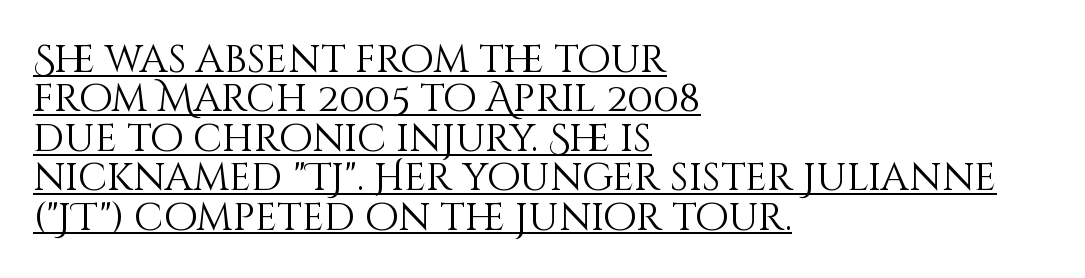
Q: Is the text bold? A: No.
Q: Is the text italic (slanted)? A: No, it is upright.
Q: Is the text underlined? A: Yes.
Q: How is the paragraph aligned? A: Left-aligned.
Q: Is the spacing between letters normal or unusually wide? A: Normal.
Q: Is the spacing between lines tight, normal or loose? A: Tight.
Q: Width (condensed, normal, or wide)? A: Normal.
Q: Stroke contrast? A: Medium.
Q: x-height? A: Large.
Q: Monospaced? A: No.
